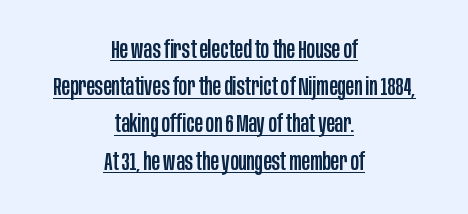
A baseline rule has been typeset under these characters. When letters stand straight like this, we call the style roman or upright. Line starts and ends both wander, symmetrically. Words appear dense and cohesive because spacing is normal.
